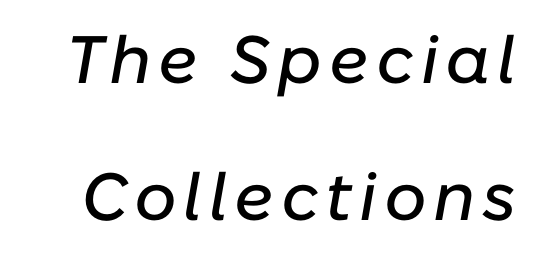
Compared with ordinary roman type, these characters are visibly tilted. These lines are rendered in a variable-pitch font. If you measured baseline to baseline, you'd find a long distance. The space directly below the letters is spotless.
